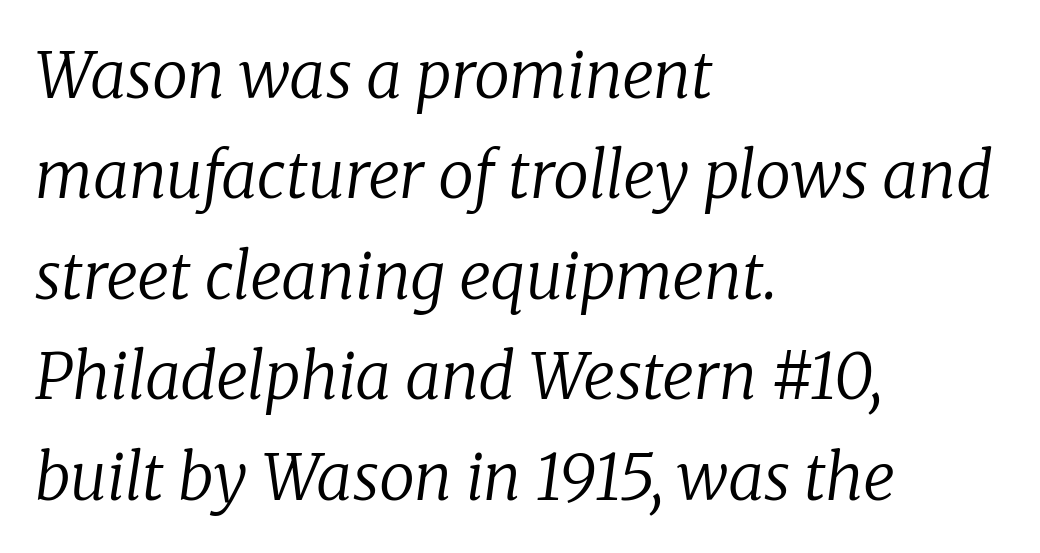
{"serif": "yes", "italic": "yes", "lean": "right", "slant_degrees": 8, "bold": "no", "weight": "regular", "width": "normal", "stroke_contrast": "low", "x_height": "medium", "monospaced": "no", "underline": "no", "align": "left", "line_spacing": "normal", "line_spacing_ratio": 1.57, "letter_spacing": "normal", "letter_spacing_em": 0.0, "glyph_px": 64}
